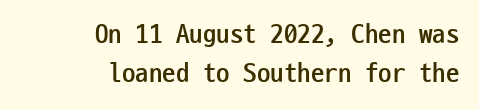
The image shows 27 px bold type, upright; set right-aligned, normal line spacing (1.46x), normal letter spacing, not underlined.
